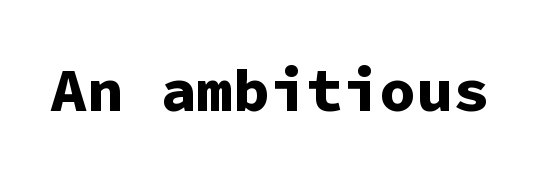
Q: Is the text bold? A: Yes.
Q: Is the text italic (slanted)? A: No, it is upright.
Q: Is the typeface a serif or a sans-serif typeface? A: Sans-serif.
Q: Is the text underlined? A: No.
Q: Is the spacing between letters normal or unusually wide? A: Normal.
Q: Width (condensed, normal, or wide)? A: Normal.
Q: Stroke contrast? A: Low.
Q: x-height? A: Medium.
Q: Monospaced? A: Yes.
